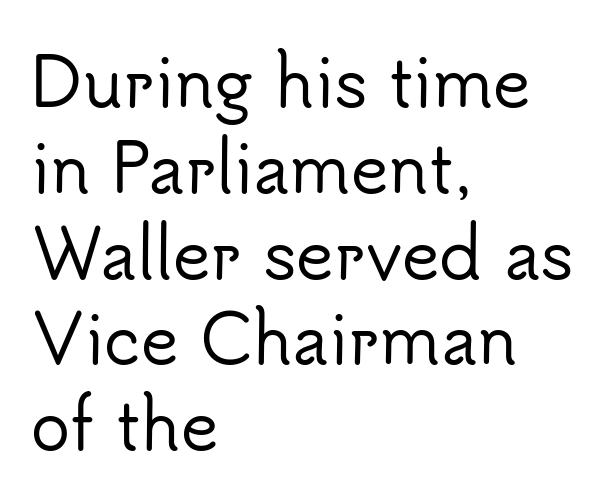
Q: Is the text italic (slanted)? A: No, it is upright.
Q: Is the typeface a serif or a sans-serif typeface? A: Sans-serif.
Q: Is the text underlined? A: No.
Q: How is the paragraph aligned? A: Left-aligned.
Q: Is the spacing between letters normal or unusually wide? A: Normal.
Q: Is the spacing between lines tight, normal or loose? A: Normal.
Q: Width (condensed, normal, or wide)? A: Normal.
Q: Stroke contrast? A: Low.
Q: x-height? A: Small.
Q: Monospaced? A: No.
